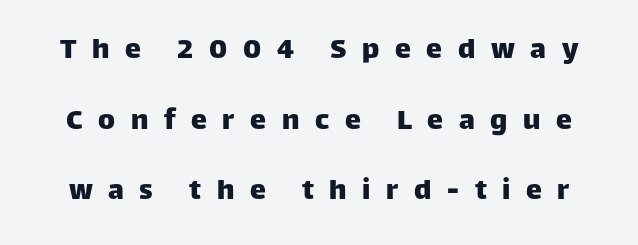
The image shows 32 px sans-serif type, upright; set loose line spacing (2.21x), unusually wide letter spacing (+0.49 em), not underlined; low stroke contrast and a large x-height.
